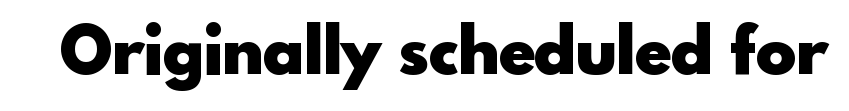
{"serif": "no", "italic": "no", "bold": "yes", "weight": "heavy", "width": "normal", "x_height": "small", "monospaced": "no", "underline": "no", "letter_spacing": "normal", "letter_spacing_em": 0.0, "glyph_px": 67}
